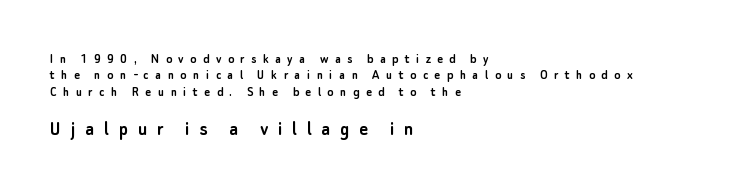
{"italic": "no", "underline": "no", "align": "left", "line_spacing_ratio": 1.17, "letter_spacing": "wide", "letter_spacing_em": 0.46, "larger_block": "second", "size_ratio": 1.5, "glyph_px": 21}
